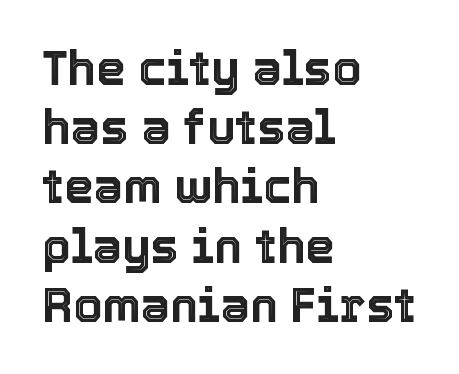
The rows are spaced the way most documents space them. Left-aligned paragraph, ragged on the right. The letterforms sit shoulder to shoulder at normal distance. Bare-footed words on every line. Characters remain perfectly vertical along every line. Looks like regular typesetting: each glyph gets only the width it needs.
